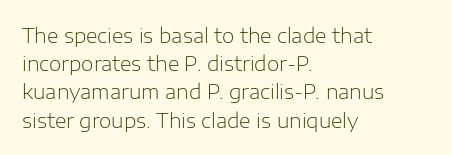
Q: Is the text bold? A: No.
Q: Is the text italic (slanted)? A: No, it is upright.
Q: Is the text underlined? A: No.
Q: How is the paragraph aligned? A: Left-aligned.
Q: Is the spacing between letters normal or unusually wide? A: Normal.
Q: Is the spacing between lines tight, normal or loose? A: Normal.
